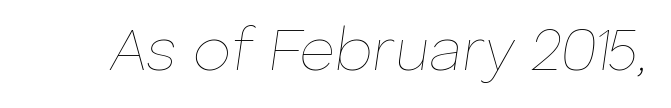
Q: Is the text bold? A: No.
Q: Is the text italic (slanted)? A: Yes, it leans right by about 8 degrees.
Q: Is the text underlined? A: No.
Q: Is the spacing between letters normal or unusually wide? A: Normal.
Q: Width (condensed, normal, or wide)? A: Normal.
Q: Stroke contrast? A: Low.
Q: x-height? A: Medium.
Q: Monospaced? A: No.
